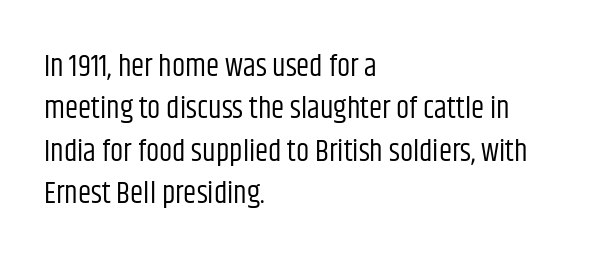
The image shows 30 px regular-weight, condensed sans-serif type, upright; set left-aligned, normal line spacing (1.41x), normal letter spacing, not underlined; low stroke contrast and a large x-height.
